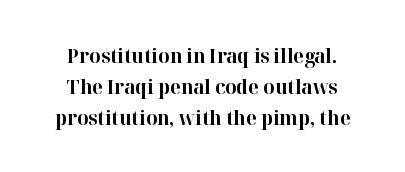
The image shows 20 px bold type, upright; set centered, normal line spacing (1.55x), normal letter spacing, not underlined.
